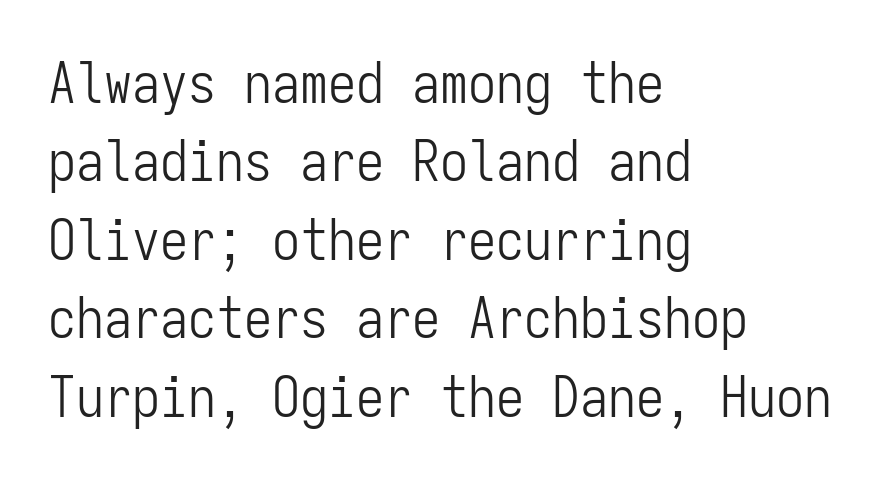
{"serif": "no", "italic": "no", "bold": "no", "weight": "light", "width": "condensed", "stroke_contrast": "low", "x_height": "medium", "monospaced": "yes", "underline": "no", "align": "left", "line_spacing": "normal", "line_spacing_ratio": 1.4, "letter_spacing": "normal", "letter_spacing_em": 0.0, "glyph_px": 56}
